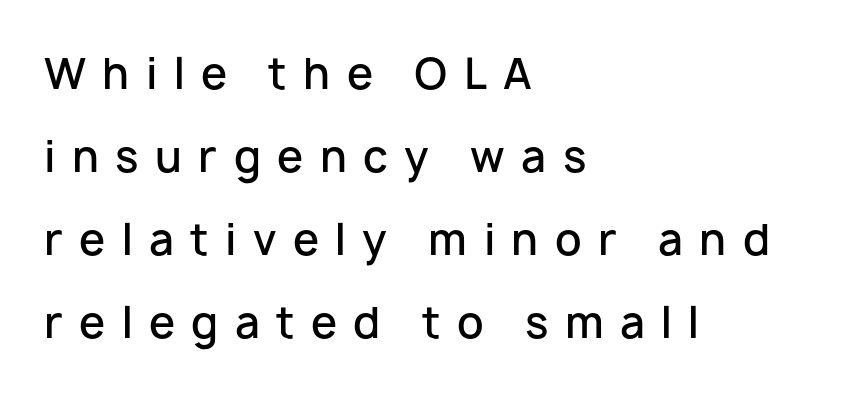
The image shows 42 px semibold sans-serif type, upright; set left-aligned, loose line spacing (1.98x), unusually wide letter spacing (+0.39 em), not underlined; low stroke contrast and a medium x-height.
